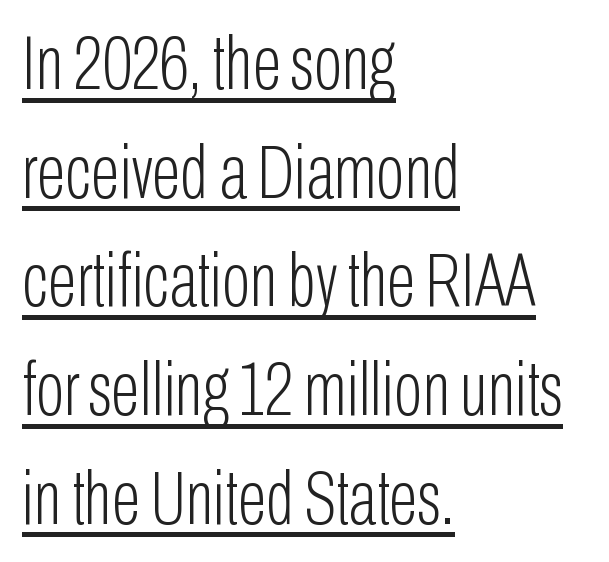
The rendering uses natural spacing where letterforms have individual widths. You can tell from the bare stems that sans-serif type was used. This reads as an unemphasized weight, regular at the heaviest. Left-aligned paragraph, ragged on the right.
